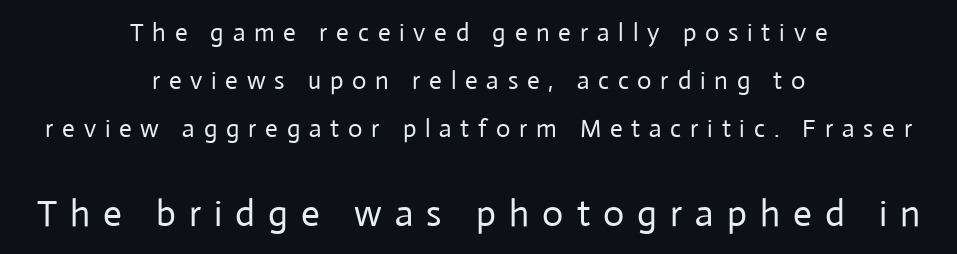
The image shows 37 px regular-weight sans-serif type, upright; set centered, loose line spacing (1.93x), unusually wide letter spacing (+0.35 em), not underlined; the second (bottom) block is 1.48x larger; low stroke contrast and a medium x-height.
